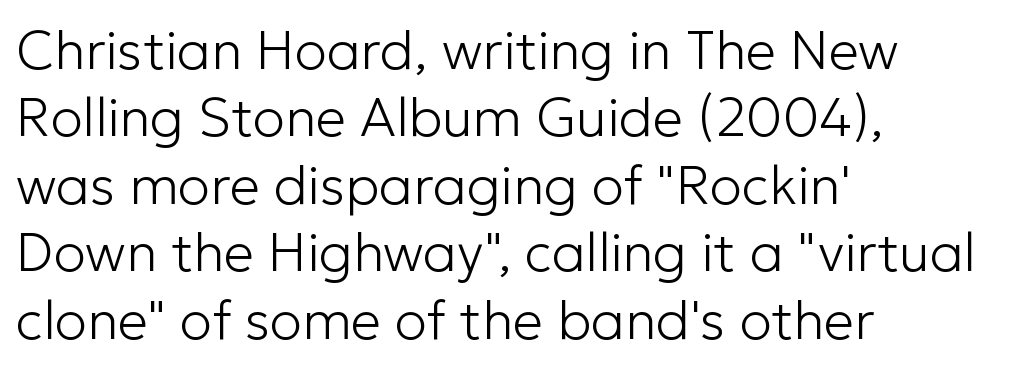
The image shows 54 px light sans-serif type, upright; set left-aligned, normal line spacing (1.25x), normal letter spacing, not underlined; low stroke contrast and a medium x-height.
